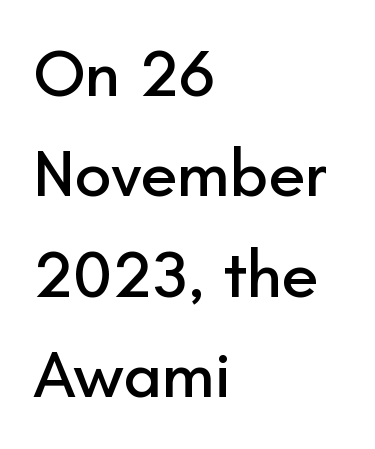
In terms of leading, this rendering sits right in the middle. The type sits square on the baseline with zero lean. Horizontal alignment here is leftward, the default for most running prose. Underline: absent.
